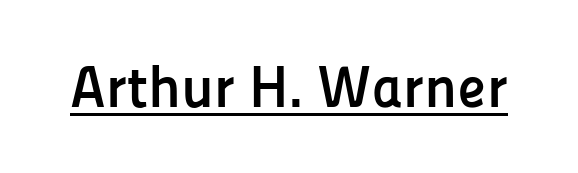
{"serif": "no", "italic": "no", "bold": "yes", "weight": "semibold", "width": "normal", "stroke_contrast": "low", "x_height": "medium", "monospaced": "no", "underline": "yes", "letter_spacing": "normal", "letter_spacing_em": 0.0, "glyph_px": 59}
